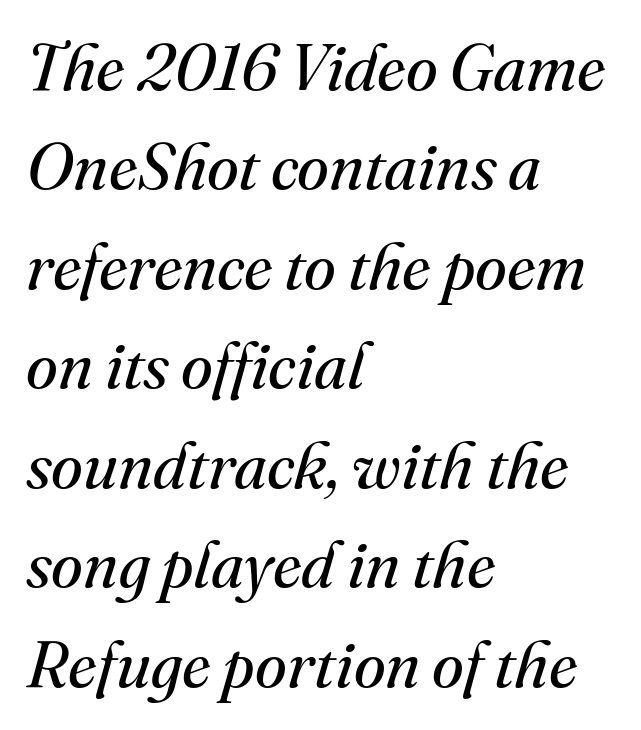
{"serif": "yes", "italic": "yes", "lean": "right", "slant_degrees": 16, "bold": "no", "weight": "regular", "width": "normal", "stroke_contrast": "medium", "x_height": "small", "monospaced": "no", "underline": "no", "align": "left", "line_spacing": "normal", "line_spacing_ratio": 1.53, "letter_spacing": "normal", "letter_spacing_em": 0.0, "glyph_px": 65}
